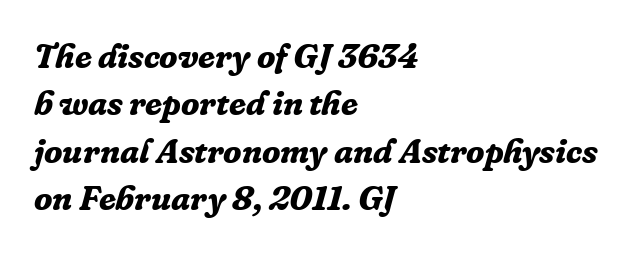
{"serif": "yes", "italic": "yes", "lean": "right", "slant_degrees": 16, "bold": "yes", "weight": "bold", "width": "normal", "stroke_contrast": "low", "x_height": "medium", "monospaced": "no", "underline": "no", "align": "left", "line_spacing": "normal", "line_spacing_ratio": 1.39, "letter_spacing": "normal", "letter_spacing_em": 0.0, "glyph_px": 34}
